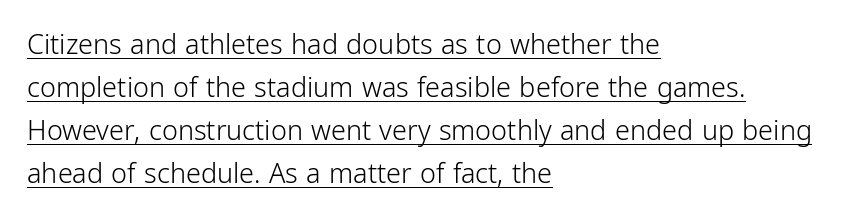
The face used here is rendered with its standard letterfit. Which margin do the lines hug? The left one — the right edge is uneven. The words here are underlined. The leading is moderate, giving the passage an even texture. It's the straight-up-and-down kind of type. The weight tops out at a normal text grade.
